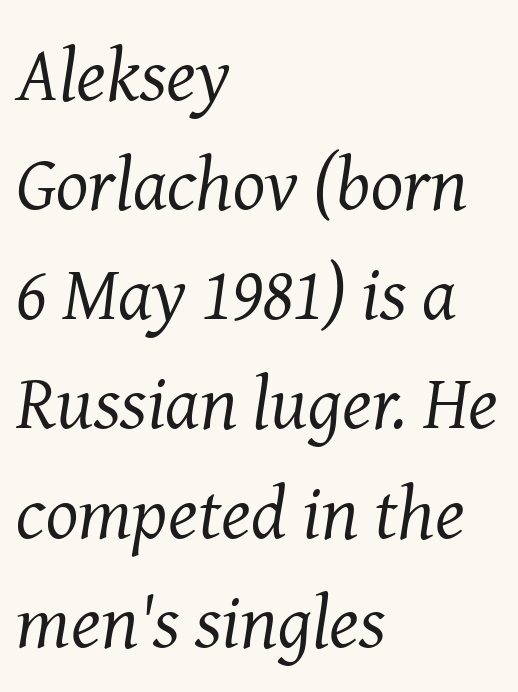
{"serif": "yes", "italic": "yes", "lean": "right", "slant_degrees": 8, "bold": "no", "weight": "regular", "width": "normal", "stroke_contrast": "medium", "x_height": "medium", "monospaced": "no", "underline": "no", "align": "left", "line_spacing": "normal", "line_spacing_ratio": 1.44, "letter_spacing": "normal", "letter_spacing_em": 0.0, "glyph_px": 76}
